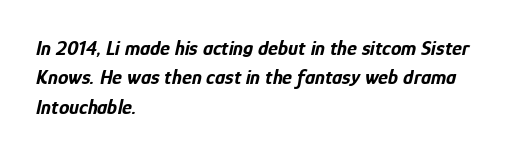
Q: Is the text bold? A: Yes.
Q: Is the text italic (slanted)? A: Yes, it leans right by about 12 degrees.
Q: Is the text underlined? A: No.
Q: How is the paragraph aligned? A: Left-aligned.
Q: Is the spacing between letters normal or unusually wide? A: Normal.
Q: Is the spacing between lines tight, normal or loose? A: Normal.
